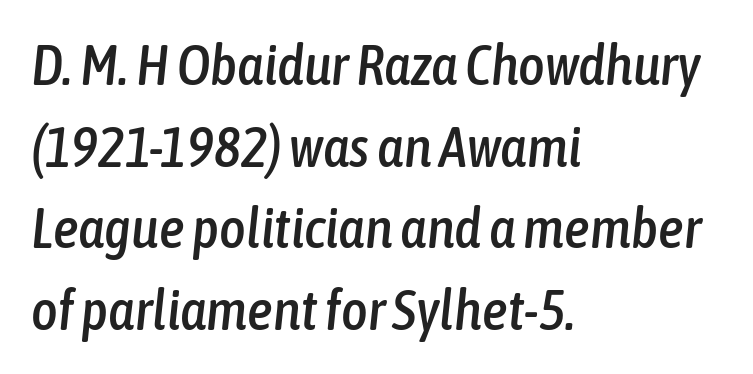
{"italic": "yes", "lean": "right", "slant_degrees": 6, "width": "condensed", "stroke_contrast": "low", "x_height": "medium", "monospaced": "no", "underline": "no", "align": "left", "line_spacing": "normal", "line_spacing_ratio": 1.43, "letter_spacing": "normal", "letter_spacing_em": 0.0, "glyph_px": 57}
